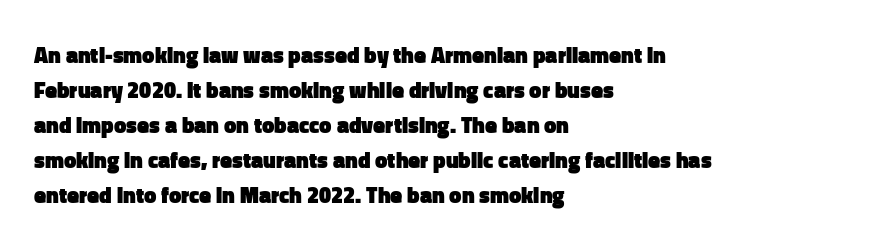
Q: Is the text bold? A: Yes.
Q: Is the text italic (slanted)? A: No, it is upright.
Q: Is the text underlined? A: No.
Q: How is the paragraph aligned? A: Left-aligned.
Q: Is the spacing between letters normal or unusually wide? A: Normal.
Q: Is the spacing between lines tight, normal or loose? A: Normal.
